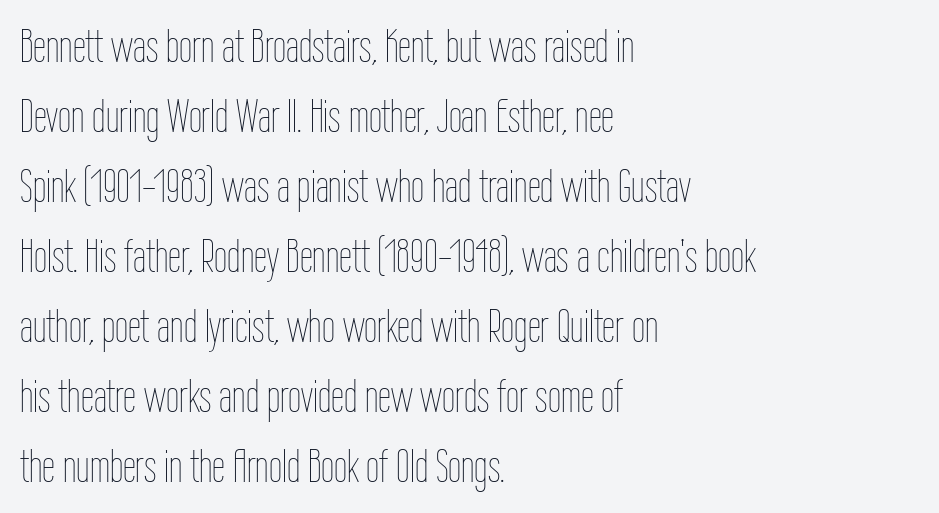
Q: Is the text bold? A: No.
Q: Is the text italic (slanted)? A: No, it is upright.
Q: Is the text underlined? A: No.
Q: How is the paragraph aligned? A: Left-aligned.
Q: Is the spacing between letters normal or unusually wide? A: Normal.
Q: Is the spacing between lines tight, normal or loose? A: Normal.
Q: Width (condensed, normal, or wide)? A: Condensed.
Q: Stroke contrast? A: Low.
Q: x-height? A: Medium.
Q: Monospaced? A: No.
